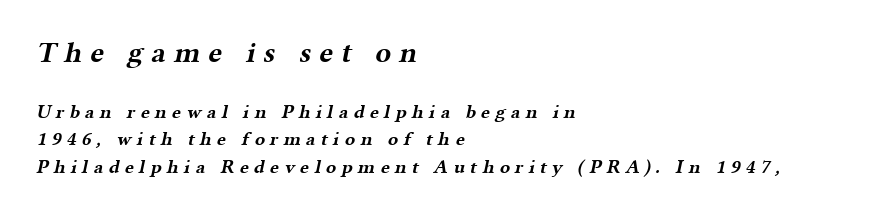
Each row of text sits above clean, open space. Each word looks stretched out because of the extra space between its letters. Does the type have serifs? Yes, each stem ends in a small foot. Stroke thickness is high; the sample reads as a true bold. A student would call this left alignment; a typographer would say flush left, rag right. How would I describe the line gaps? Plain and ordinary.
